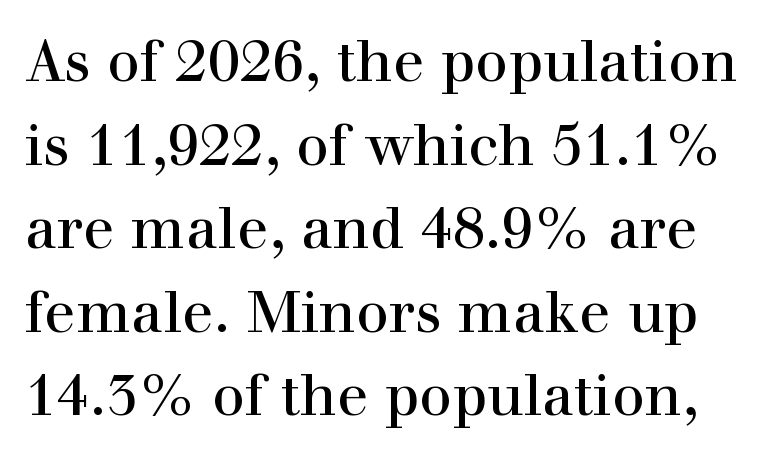
The type is set solid horizontally, with unmodified tracking. The passage shown is typed in a proportional face where columns would drift. Normally led — the rows are evenly, conventionally spaced. Italic: no, the glyphs are upright roman. To sum up the face: it has serifs.
